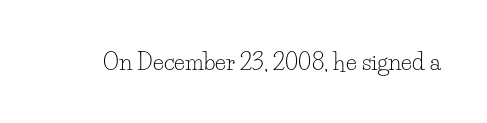
{"italic": "no", "bold": "no", "underline": "no", "letter_spacing": "normal", "letter_spacing_em": 0.0, "glyph_px": 23}
